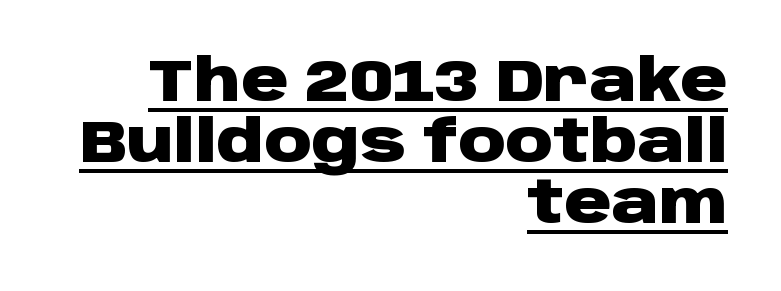
{"serif": "no", "italic": "no", "bold": "yes", "weight": "heavy", "width": "wide", "stroke_contrast": "low", "x_height": "large", "monospaced": "no", "underline": "yes", "align": "right", "line_spacing": "tight", "line_spacing_ratio": 1.05, "letter_spacing": "normal", "letter_spacing_em": 0.0, "glyph_px": 58}
